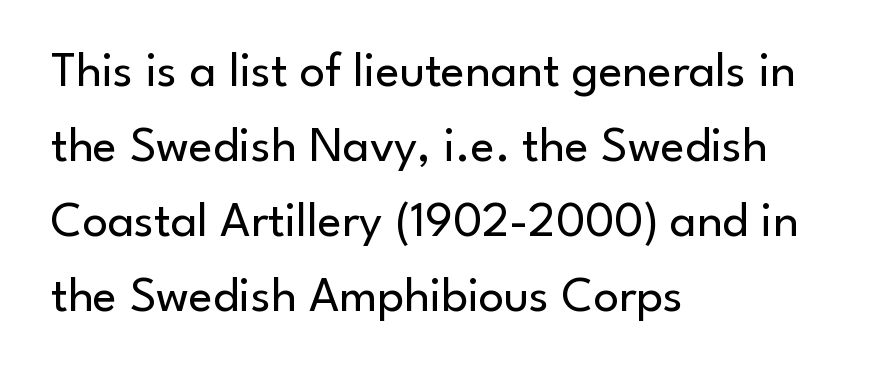
Q: Is the text bold? A: No.
Q: Is the text italic (slanted)? A: No, it is upright.
Q: Is the typeface a serif or a sans-serif typeface? A: Sans-serif.
Q: Is the text underlined? A: No.
Q: How is the paragraph aligned? A: Left-aligned.
Q: Is the spacing between letters normal or unusually wide? A: Normal.
Q: Is the spacing between lines tight, normal or loose? A: Normal.
Q: Width (condensed, normal, or wide)? A: Normal.
Q: Stroke contrast? A: Low.
Q: x-height? A: Small.
Q: Monospaced? A: No.
